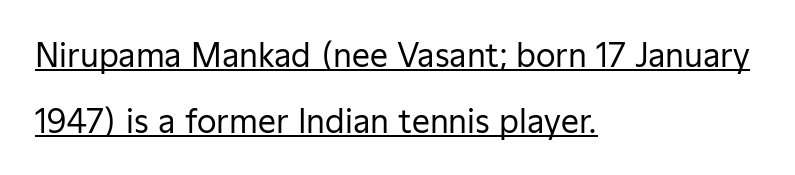
The image shows 32 px regular-weight sans-serif type, upright; set left-aligned, loose line spacing (2.06x), normal letter spacing, underlined; low stroke contrast and a medium x-height.
